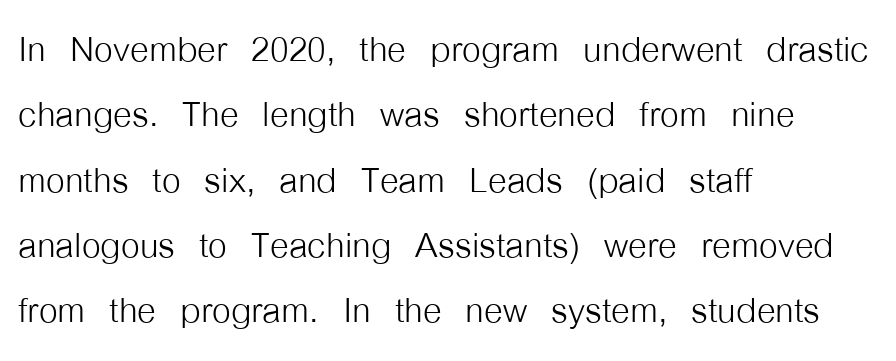
No italicization has been applied; the sample stays upright. The face used here is a sans, in the tradition of grotesques and geometrics. Stems here are at most as thick as an everyday book face. Regular leading. The foot of each line stays bare and open.
